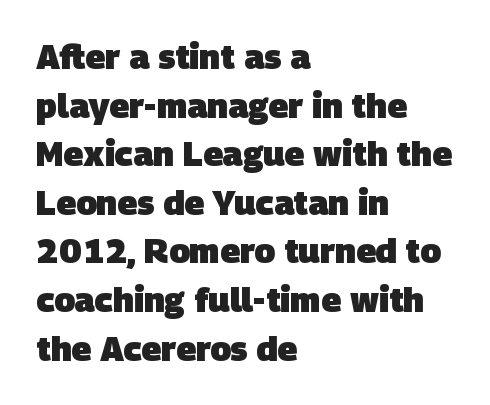
The image shows 34 px heavy sans-serif type; set left-aligned, normal line spacing (1.43x), normal letter spacing, not underlined; low stroke contrast and a large x-height.
